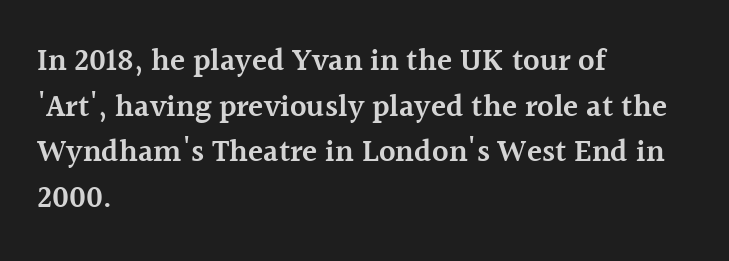
The image shows 31 px semibold serif type, upright; set left-aligned, normal line spacing (1.47x), normal letter spacing, not underlined; a medium x-height.
